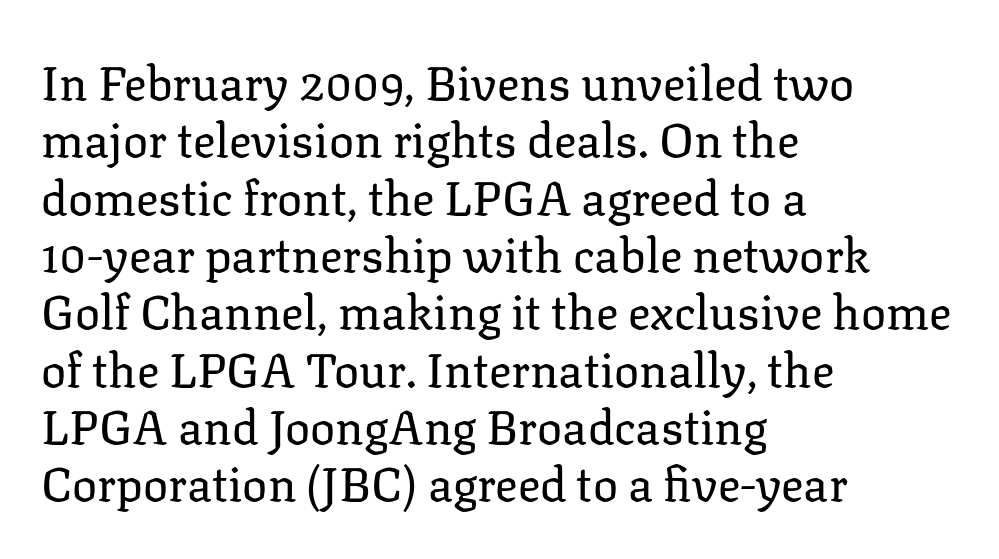
The image shows 47 px regular-weight serif type, upright; set left-aligned, line spacing 1.22x, normal letter spacing, not underlined; low stroke contrast and a medium x-height.
